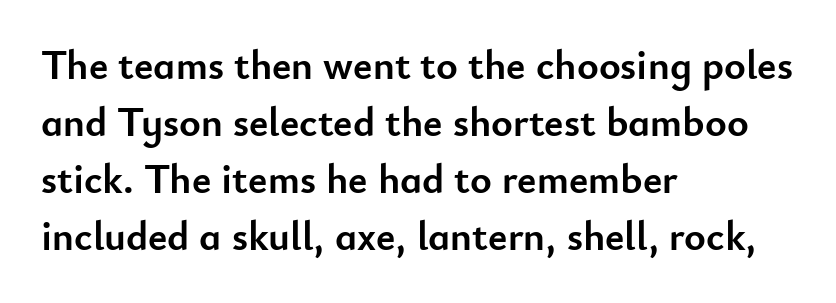
Typographic density is high because the face is bold. If you drew a ruler down the left edge, every line would touch it. A typesetter would call this zero additional tracking. Serif or sans? Sans — the stroke terminals are bare.
